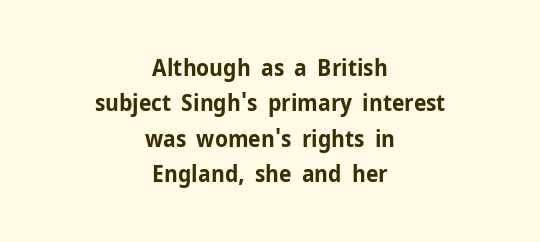
Q: Is the text bold? A: Yes.
Q: Is the text italic (slanted)? A: No, it is upright.
Q: Is the text underlined? A: No.
Q: How is the paragraph aligned? A: Centered.
Q: Is the spacing between letters normal or unusually wide? A: Normal.
Q: Is the spacing between lines tight, normal or loose? A: Normal.
